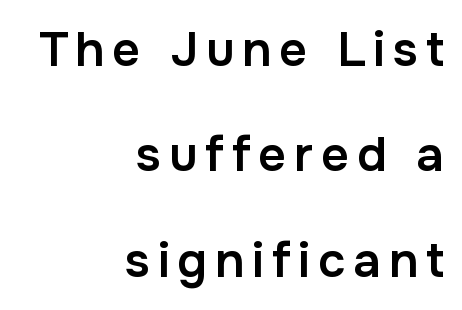
Grotesque or geometric, the face here clearly has no serifs. The line-height multiplier appears high, well above default. In CSS terms this would be text-align: right. The zone under the glyphs is completely vacant. Is there any slant? The stems are plumb. Think of a printed novel: that variable character pitch is what you see here.
